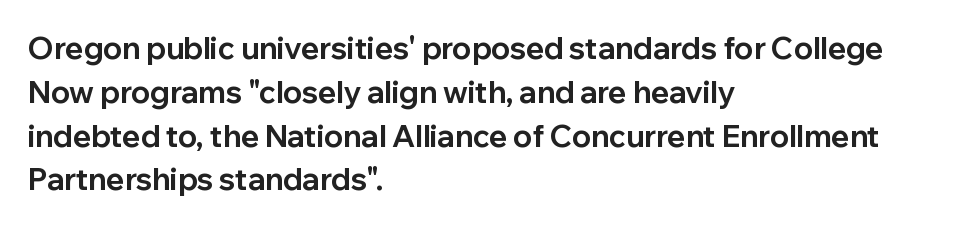
The image shows 30 px bold sans-serif type, upright; set left-aligned, normal line spacing (1.46x), normal letter spacing, not underlined; low stroke contrast and a medium x-height.
